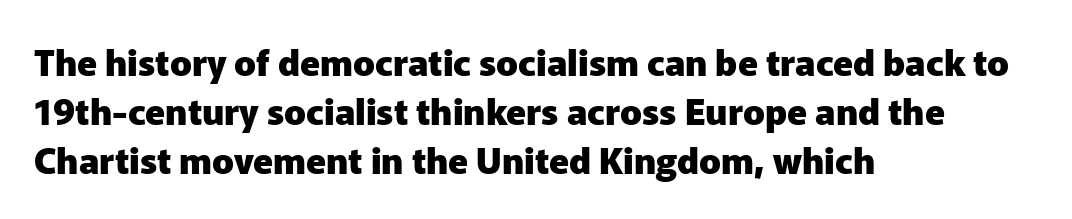
Q: Is the text bold? A: Yes.
Q: Is the text italic (slanted)? A: No, it is upright.
Q: Is the typeface a serif or a sans-serif typeface? A: Sans-serif.
Q: Is the text underlined? A: No.
Q: How is the paragraph aligned? A: Left-aligned.
Q: Is the spacing between letters normal or unusually wide? A: Normal.
Q: Is the spacing between lines tight, normal or loose? A: Normal.
Q: Width (condensed, normal, or wide)? A: Normal.
Q: Stroke contrast? A: Low.
Q: x-height? A: Medium.
Q: Monospaced? A: No.
